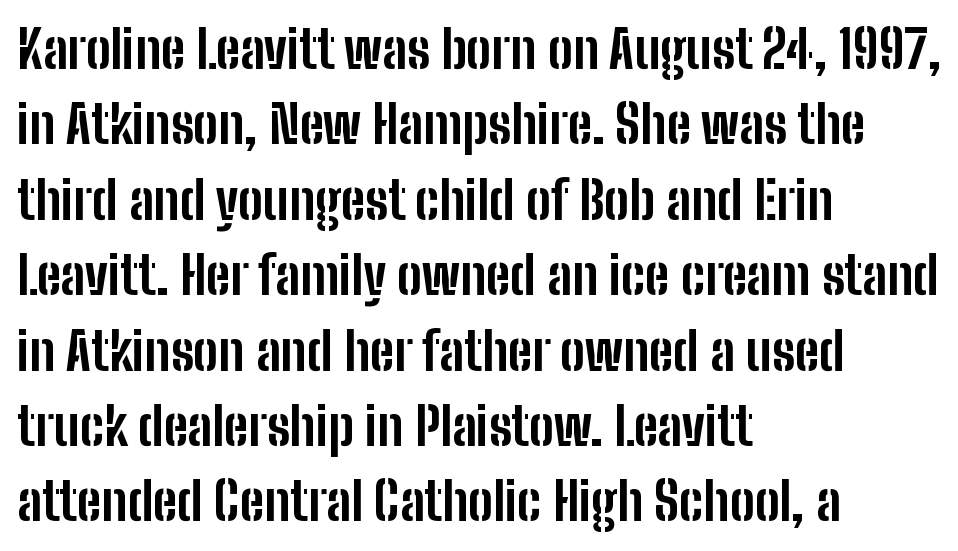
Nope, not italic — everything's standing straight. Looks like regular typesetting: each glyph gets only the width it needs. The block of text has a typical density, with ordinary space between rows. Nobody touched the tracking dial on this one. The zone under the glyphs is completely vacant.
